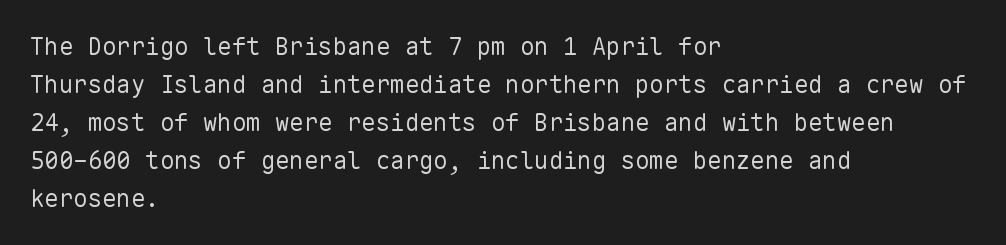
Q: Is the text bold? A: No.
Q: Is the text italic (slanted)? A: No, it is upright.
Q: Is the text underlined? A: No.
Q: How is the paragraph aligned? A: Left-aligned.
Q: Is the spacing between letters normal or unusually wide? A: Normal.
Q: Is the spacing between lines tight, normal or loose? A: Normal.
